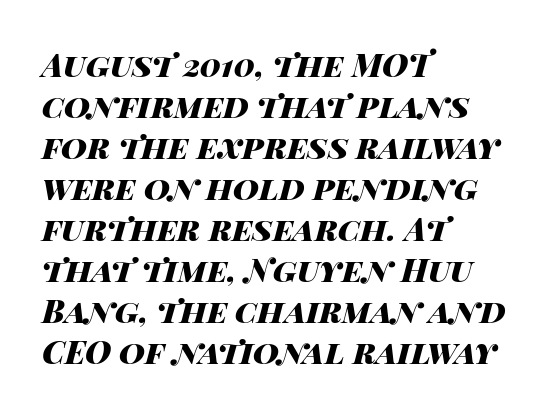
Q: Is the text bold? A: Yes.
Q: Is the text italic (slanted)? A: Yes, it leans right by about 14 degrees.
Q: Is the text underlined? A: No.
Q: How is the paragraph aligned? A: Left-aligned.
Q: Is the spacing between letters normal or unusually wide? A: Normal.
Q: Is the spacing between lines tight, normal or loose? A: Normal.
Q: Width (condensed, normal, or wide)? A: Wide.
Q: Stroke contrast? A: High.
Q: x-height? A: Large.
Q: Monospaced? A: No.
